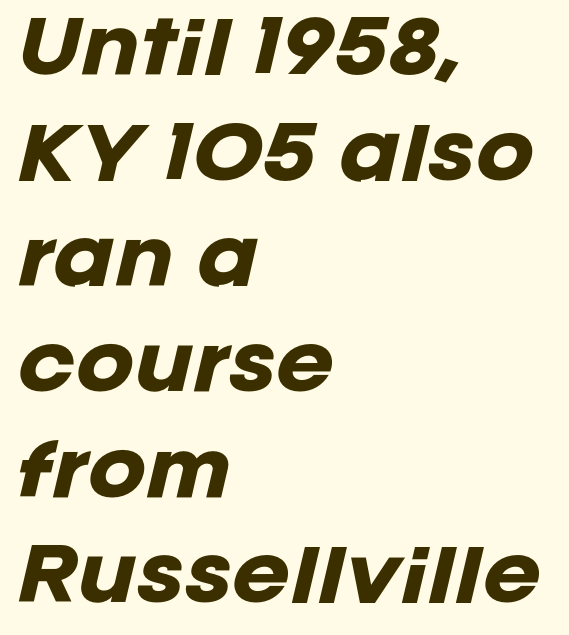
Compared with ordinary roman type, these characters are visibly tilted. Inter-character spacing is left at the font's built-in metrics. Bold? Absolutely — the strokes are thick and heavy. These lines are rendered in a variable-pitch font.
